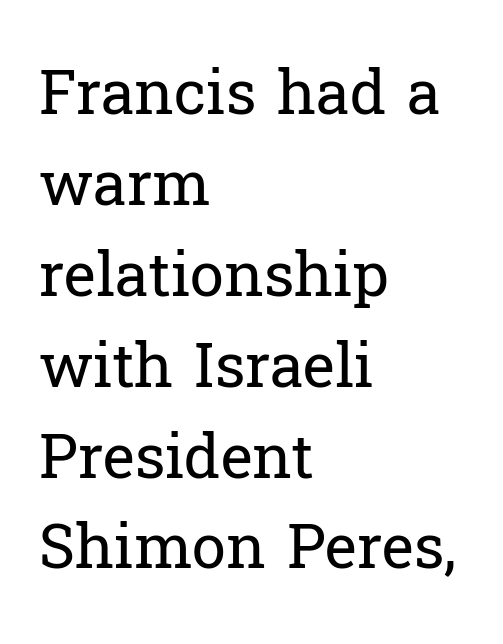
Is there any slant? The stems are plumb. Layout note: lines flush left. Students, note that the glyphs here touch the page at normal intervals. Plain, unruled lines of type. The block of text has a typical density, with ordinary space between rows. No chunkiness to these letters — they're not bold.
